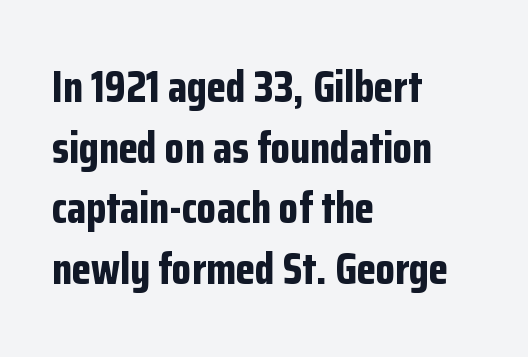
Q: Is the text bold? A: Yes.
Q: Is the text italic (slanted)? A: No, it is upright.
Q: Is the typeface a serif or a sans-serif typeface? A: Sans-serif.
Q: Is the text underlined? A: No.
Q: How is the paragraph aligned? A: Left-aligned.
Q: Is the spacing between letters normal or unusually wide? A: Normal.
Q: Is the spacing between lines tight, normal or loose? A: Normal.
Q: Width (condensed, normal, or wide)? A: Condensed.
Q: Stroke contrast? A: Low.
Q: x-height? A: Medium.
Q: Monospaced? A: No.
